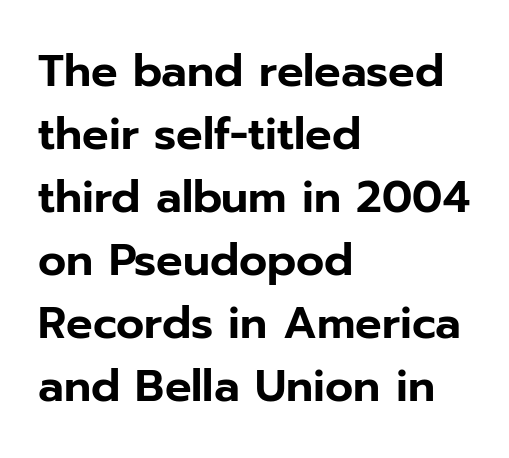
Q: Is the text italic (slanted)? A: No, it is upright.
Q: Is the typeface a serif or a sans-serif typeface? A: Sans-serif.
Q: Is the text underlined? A: No.
Q: How is the paragraph aligned? A: Left-aligned.
Q: Is the spacing between letters normal or unusually wide? A: Normal.
Q: Is the spacing between lines tight, normal or loose? A: Normal.
Q: Width (condensed, normal, or wide)? A: Normal.
Q: Stroke contrast? A: Low.
Q: x-height? A: Medium.
Q: Monospaced? A: No.
